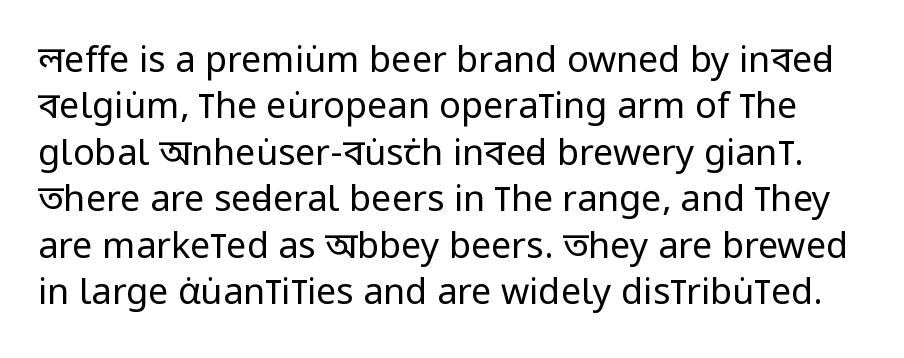
Q: Is the text bold? A: No.
Q: Is the text italic (slanted)? A: No, it is upright.
Q: Is the typeface a serif or a sans-serif typeface? A: Sans-serif.
Q: Is the text underlined? A: No.
Q: Is the spacing between letters normal or unusually wide? A: Normal.
Q: Is the spacing between lines tight, normal or loose? A: Normal.
Q: Width (condensed, normal, or wide)? A: Condensed.
Q: Stroke contrast? A: Low.
Q: x-height? A: Large.
Q: Monospaced? A: No.
